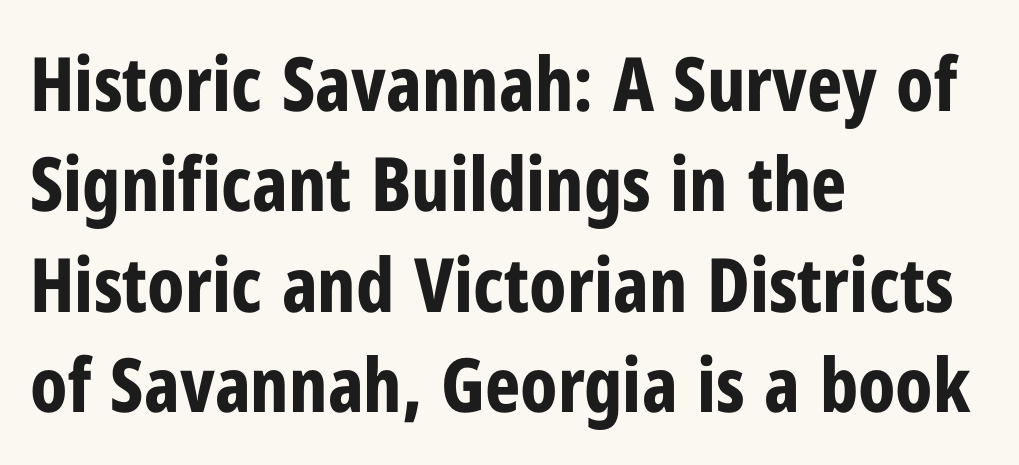
Q: Is the text bold? A: Yes.
Q: Is the text italic (slanted)? A: No, it is upright.
Q: Is the typeface a serif or a sans-serif typeface? A: Sans-serif.
Q: Is the text underlined? A: No.
Q: How is the paragraph aligned? A: Left-aligned.
Q: Is the spacing between letters normal or unusually wide? A: Normal.
Q: Is the spacing between lines tight, normal or loose? A: Normal.
Q: Width (condensed, normal, or wide)? A: Condensed.
Q: Stroke contrast? A: Low.
Q: x-height? A: Medium.
Q: Monospaced? A: No.
